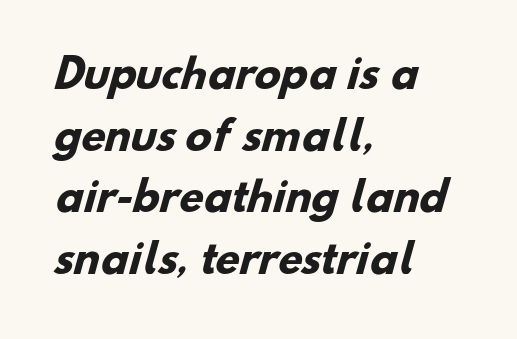
{"serif": "no", "bold": "yes", "weight": "heavy", "width": "normal", "stroke_contrast": "low", "x_height": "small", "monospaced": "no", "underline": "no", "align": "left", "line_spacing": "normal", "line_spacing_ratio": 1.58, "letter_spacing": "normal", "letter_spacing_em": 0.0, "glyph_px": 39}
